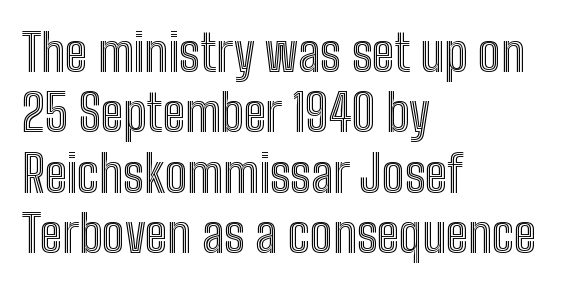
{"italic": "no", "width": "condensed", "x_height": "medium", "monospaced": "no", "underline": "no", "align": "left", "line_spacing_ratio": 1.21, "letter_spacing": "normal", "letter_spacing_em": 0.0, "glyph_px": 50}
